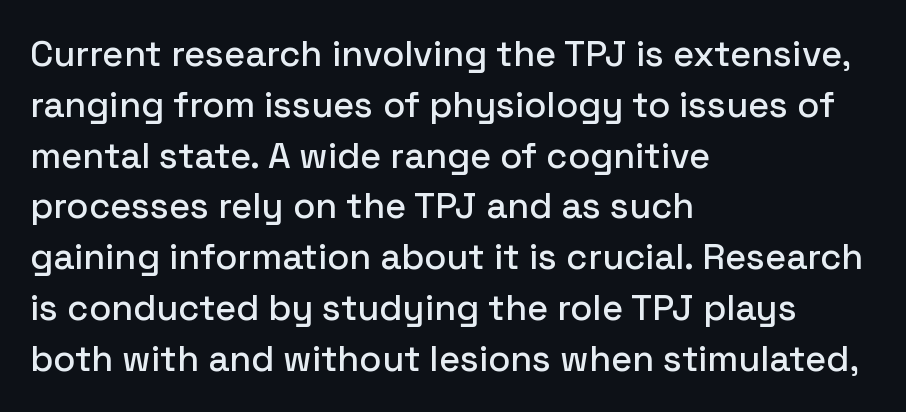
Q: Is the text italic (slanted)? A: No, it is upright.
Q: Is the typeface a serif or a sans-serif typeface? A: Sans-serif.
Q: Is the text underlined? A: No.
Q: How is the paragraph aligned? A: Left-aligned.
Q: Is the spacing between letters normal or unusually wide? A: Normal.
Q: Is the spacing between lines tight, normal or loose? A: Normal.
Q: Width (condensed, normal, or wide)? A: Normal.
Q: Stroke contrast? A: Low.
Q: x-height? A: Medium.
Q: Monospaced? A: No.
